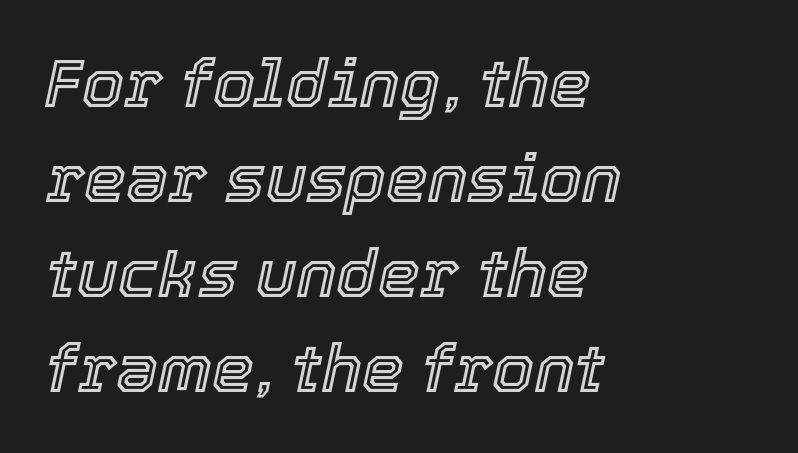
{"italic": "yes", "lean": "right", "slant_degrees": 12, "width": "normal", "x_height": "medium", "monospaced": "no", "underline": "no", "align": "left", "line_spacing": "normal", "line_spacing_ratio": 1.42, "letter_spacing": "normal", "letter_spacing_em": 0.0, "glyph_px": 67}
